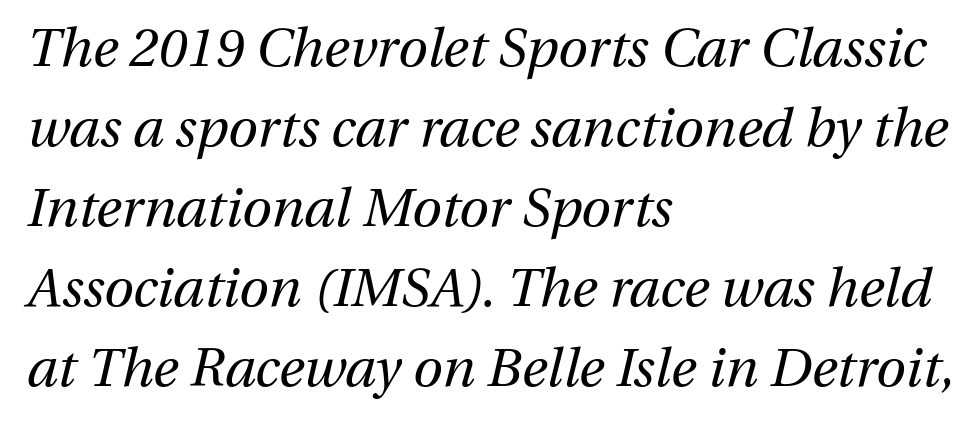
The rendering uses natural spacing where letterforms have individual widths. A quiet, ordinary-to-light weight characterises the typeface. Beneath every word, the page is bare. The rendering keeps characters at their native spacing. Students, observe: this is what conventionally led text looks like.
